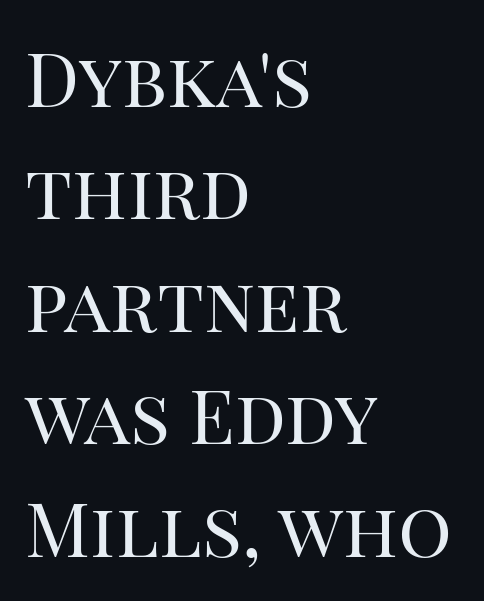
What's the leading like? Ordinary, nothing unusual. Bare-footed words on every line. The letters sit at their default tracking, neither squeezed nor spread. This sample uses a serif face. The rendering anchors every line to the left-hand side. You could not count columns in this text — the font is proportionally spaced.
